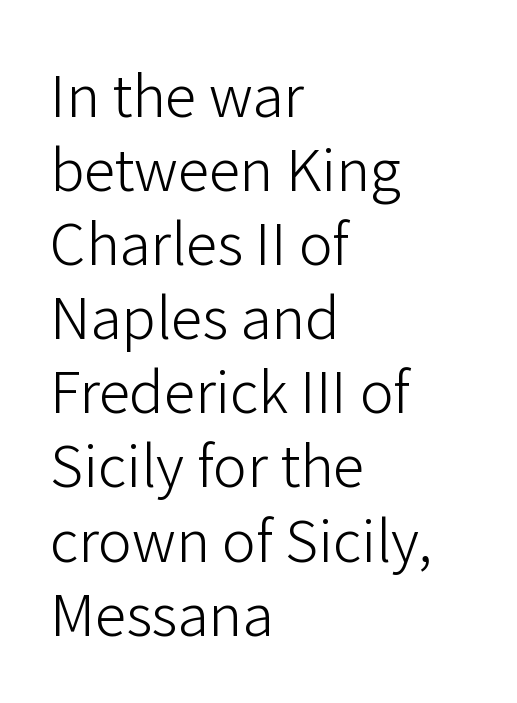
The image shows 57 px light sans-serif type, upright; set left-aligned, normal line spacing (1.3x), normal letter spacing, not underlined; low stroke contrast and a medium x-height.
